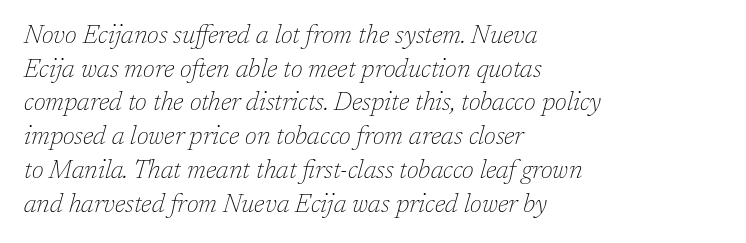
Q: Is the text bold? A: No.
Q: Is the text italic (slanted)? A: Yes, it leans right by about 17 degrees.
Q: Is the text underlined? A: No.
Q: How is the paragraph aligned? A: Left-aligned.
Q: Is the spacing between letters normal or unusually wide? A: Normal.
Q: Is the spacing between lines tight, normal or loose? A: Normal.
